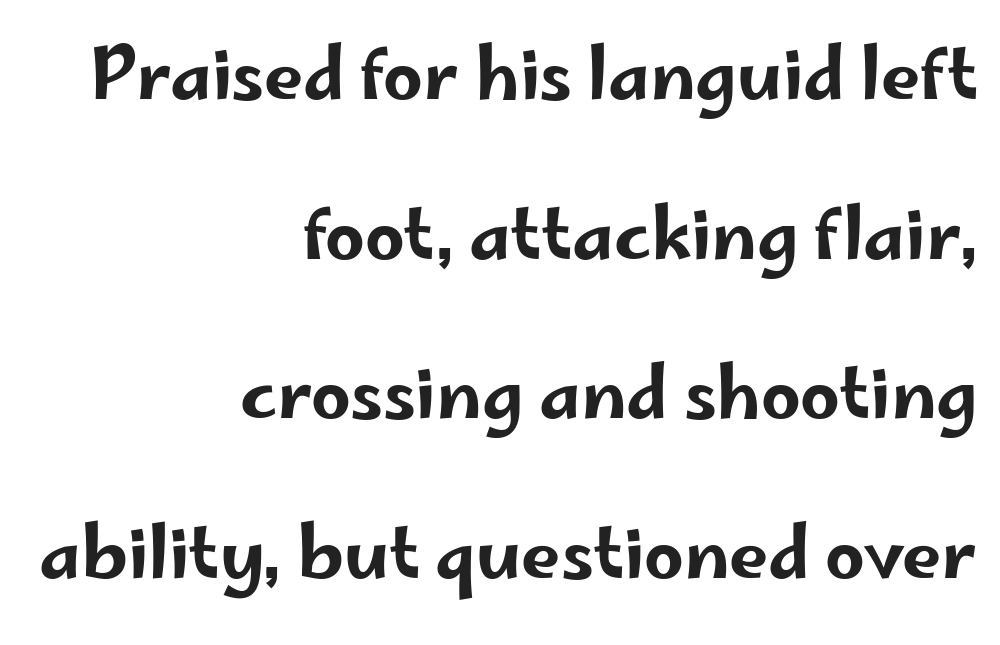
{"serif": "no", "italic": "no", "width": "wide", "stroke_contrast": "low", "x_height": "small", "monospaced": "no", "underline": "no", "align": "right", "line_spacing": "loose", "line_spacing_ratio": 2.28, "letter_spacing": "normal", "letter_spacing_em": 0.0, "glyph_px": 70}
